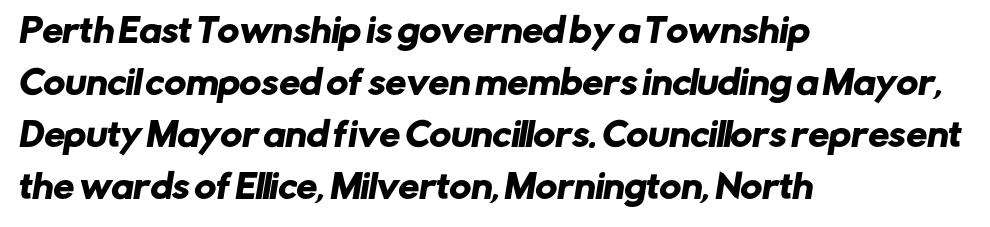
The image shows 33 px sans-serif type; set left-aligned, normal line spacing (1.58x), normal letter spacing, not underlined; low stroke contrast and a medium x-height.
